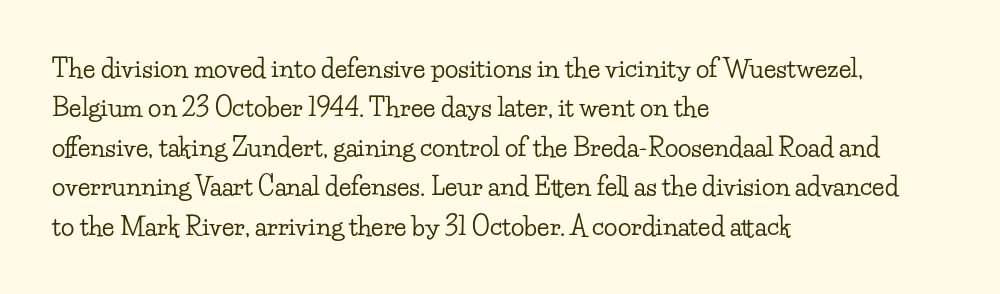
The setting favours the left margin, as ordinary paragraphs usually do. Is there any slant? The stems are plumb. A bare baseline throughout the passage. The letterforms sit shoulder to shoulder at normal distance. These lines sit exactly where default settings would place them.
